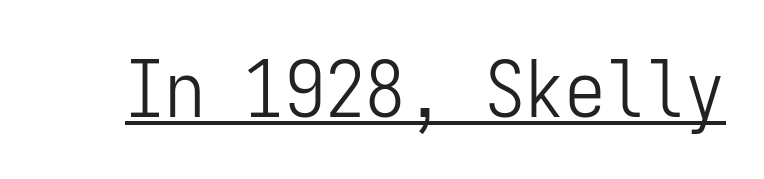
The image shows 80 px light, condensed sans-serif type, upright, monospaced; set normal letter spacing, underlined; low stroke contrast and a medium x-height.
